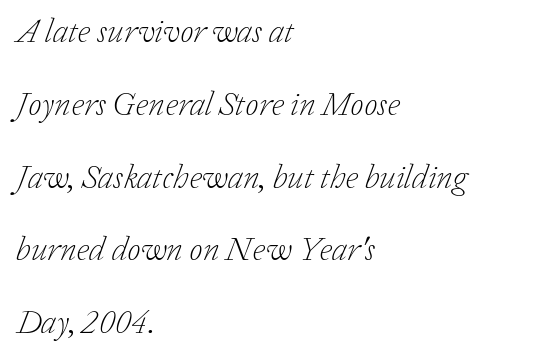
The image shows 34 px light serif type, italic (leaning right); set left-aligned, loose line spacing (2.14x), normal letter spacing, not underlined; low stroke contrast and a medium x-height.
